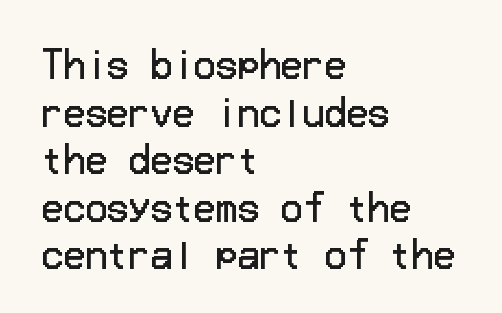
{"serif": "no", "italic": "no", "bold": "no", "weight": "regular", "width": "normal", "stroke_contrast": "low", "x_height": "medium", "underline": "no", "align": "left", "line_spacing": "normal", "line_spacing_ratio": 1.32, "letter_spacing": "normal", "letter_spacing_em": 0.0, "glyph_px": 36}
